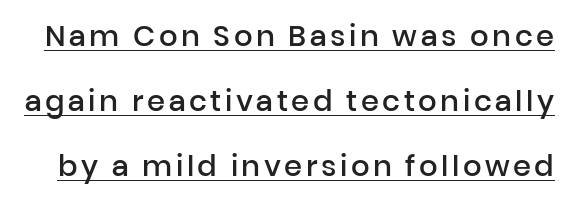
Q: Is the text bold? A: Semi-bold.
Q: Is the text italic (slanted)? A: No, it is upright.
Q: Is the typeface a serif or a sans-serif typeface? A: Sans-serif.
Q: Is the text underlined? A: Yes.
Q: Is the spacing between lines tight, normal or loose? A: Loose.
Q: Width (condensed, normal, or wide)? A: Normal.
Q: Stroke contrast? A: Low.
Q: x-height? A: Medium.
Q: Monospaced? A: No.
